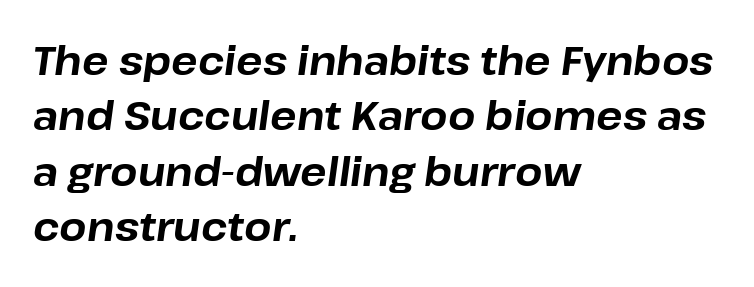
Q: Is the text bold? A: Yes.
Q: Is the text italic (slanted)? A: Yes, it leans right by about 8 degrees.
Q: Is the text underlined? A: No.
Q: How is the paragraph aligned? A: Left-aligned.
Q: Is the spacing between letters normal or unusually wide? A: Normal.
Q: Is the spacing between lines tight, normal or loose? A: Normal.
Q: Width (condensed, normal, or wide)? A: Normal.
Q: Stroke contrast? A: Low.
Q: x-height? A: Medium.
Q: Monospaced? A: No.
